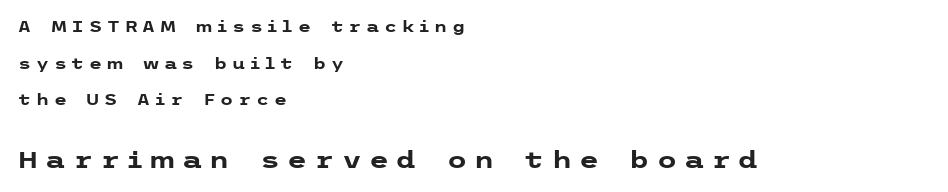
Q: Is the text bold? A: Yes.
Q: Is the text italic (slanted)? A: No, it is upright.
Q: Is the text underlined? A: No.
Q: How is the paragraph aligned? A: Left-aligned.
Q: Is the spacing between letters normal or unusually wide? A: Unusually wide.
Q: Is the spacing between lines tight, normal or loose? A: Loose.
Q: Which block of text is set in a larger size, the first (top) or the second (bottom)? A: The second (bottom) one.
